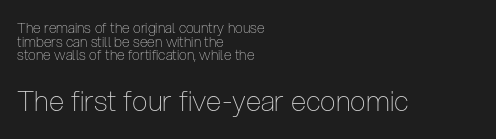
{"serif": "no", "italic": "no", "bold": "no", "weight": "thin", "width": "condensed", "stroke_contrast": "low", "x_height": "medium", "monospaced": "no", "underline": "no", "align": "left", "line_spacing": "tight", "line_spacing_ratio": 0.97, "letter_spacing": "normal", "letter_spacing_em": 0.0, "larger_block": "second", "size_ratio": 2.0, "glyph_px": 28}
